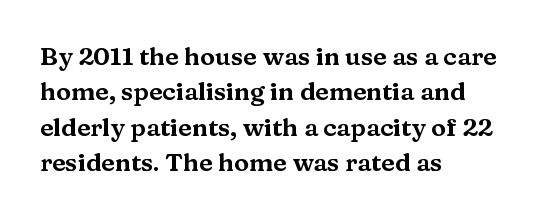
Q: Is the text italic (slanted)? A: No, it is upright.
Q: Is the text underlined? A: No.
Q: How is the paragraph aligned? A: Left-aligned.
Q: Is the spacing between letters normal or unusually wide? A: Normal.
Q: Is the spacing between lines tight, normal or loose? A: Normal.
